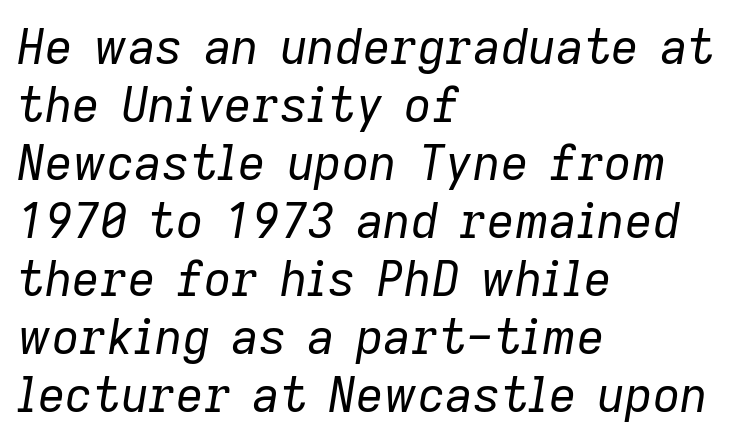
Q: Is the text bold? A: No.
Q: Is the text italic (slanted)? A: Yes, it leans right by about 9 degrees.
Q: Is the text underlined? A: No.
Q: How is the paragraph aligned? A: Left-aligned.
Q: Is the spacing between letters normal or unusually wide? A: Normal.
Q: Width (condensed, normal, or wide)? A: Normal.
Q: Stroke contrast? A: Low.
Q: x-height? A: Medium.
Q: Monospaced? A: No.
